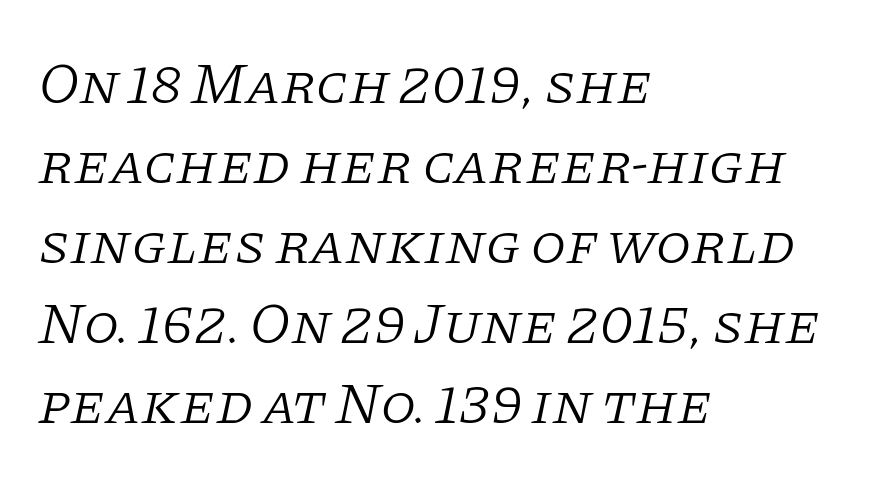
{"serif": "yes", "italic": "yes", "lean": "right", "slant_degrees": 11, "bold": "no", "weight": "light", "width": "normal", "stroke_contrast": "low", "x_height": "large", "monospaced": "no", "underline": "no", "align": "left", "line_spacing": "normal", "line_spacing_ratio": 1.38, "letter_spacing": "normal", "letter_spacing_em": 0.0, "glyph_px": 58}
